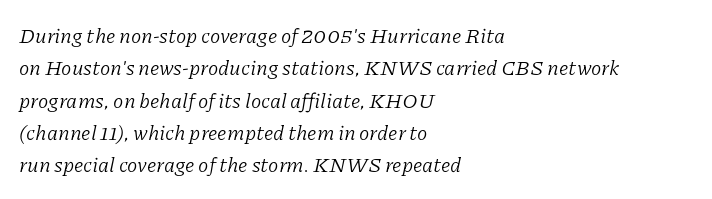
The image shows 21 px text type, italic (leaning right); set left-aligned, normal line spacing (1.54x), normal letter spacing, not underlined.
